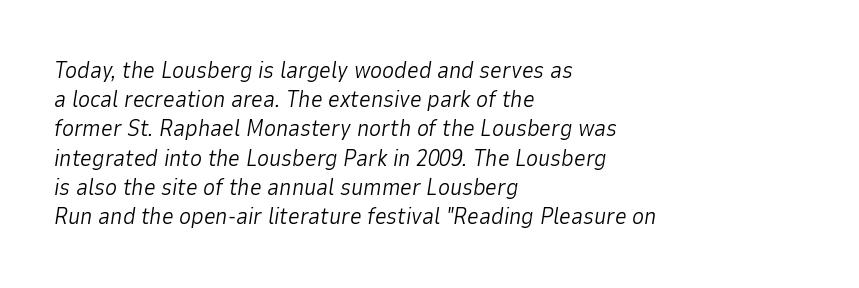
{"italic": "yes", "lean": "right", "slant_degrees": 9, "bold": "no", "underline": "no", "align": "left", "line_spacing": "normal", "line_spacing_ratio": 1.27, "letter_spacing": "normal", "letter_spacing_em": 0.0, "glyph_px": 23}
